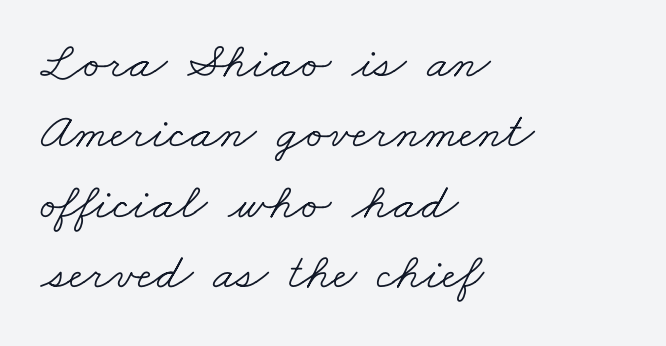
The image shows 51 px light, wide serif type; set left-aligned, normal line spacing (1.38x), normal letter spacing, not underlined; low stroke contrast and a small x-height.
